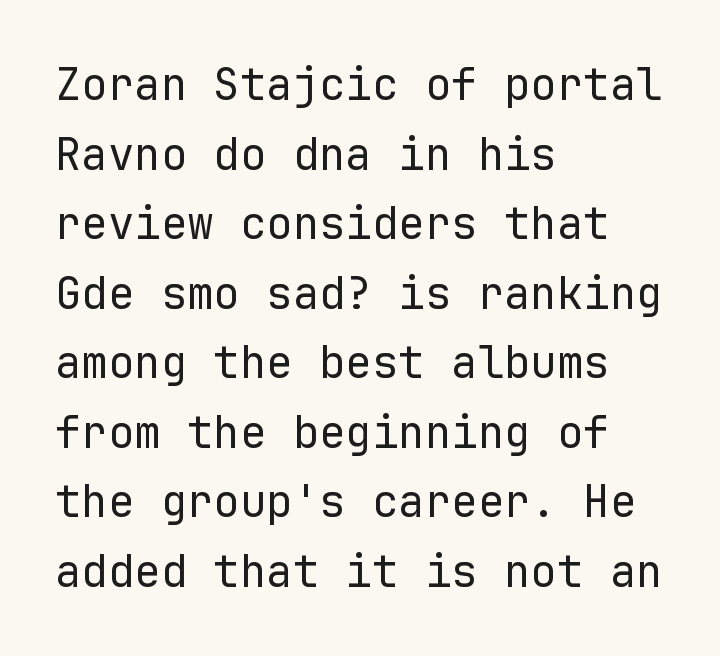
Q: Is the text bold? A: No.
Q: Is the text italic (slanted)? A: No, it is upright.
Q: Is the typeface a serif or a sans-serif typeface? A: Sans-serif.
Q: Is the text underlined? A: No.
Q: How is the paragraph aligned? A: Left-aligned.
Q: Is the spacing between letters normal or unusually wide? A: Normal.
Q: Is the spacing between lines tight, normal or loose? A: Normal.
Q: Width (condensed, normal, or wide)? A: Normal.
Q: Stroke contrast? A: Low.
Q: x-height? A: Medium.
Q: Monospaced? A: Yes.
